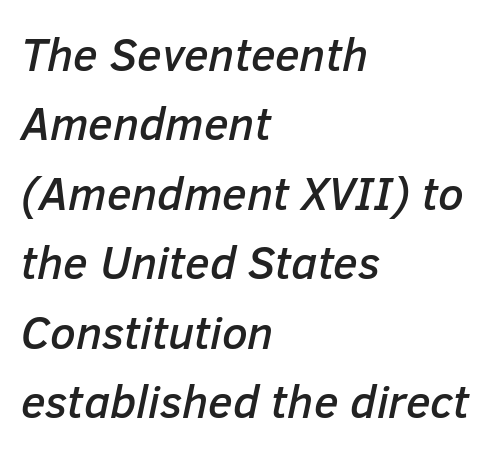
Would a proofreader flag this as italicized? Yes. The passage shown is typed in a proportional face where columns would drift. The line texture is even and compact thanks to regular tracking. Reading down the column, the eye jumps a familiar distance to each next line. Plain, unruled lines of type.
